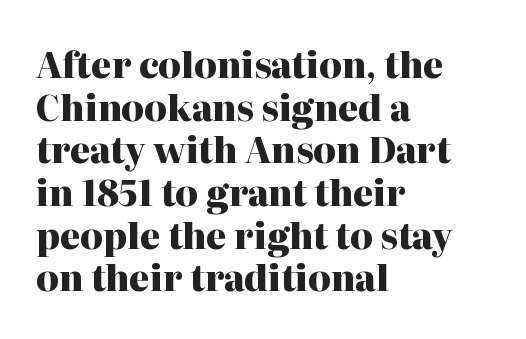
The image shows 35 px heavy serif type, upright; set left-aligned, line spacing 1.22x, normal letter spacing, not underlined; high stroke contrast and a medium x-height.
